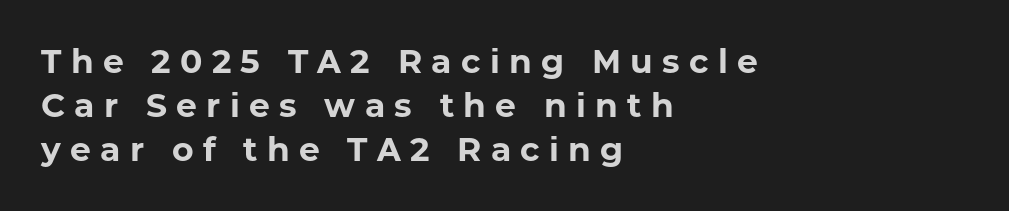
The image shows 33 px bold sans-serif type, upright; set left-aligned, normal line spacing (1.33x), unusually wide letter spacing (+0.28 em), not underlined; low stroke contrast and a medium x-height.
